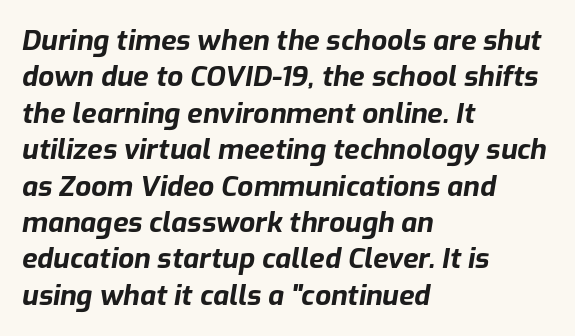
Q: Is the text bold? A: Yes.
Q: Is the text italic (slanted)? A: Yes, it leans right by about 9 degrees.
Q: Is the text underlined? A: No.
Q: How is the paragraph aligned? A: Left-aligned.
Q: Is the spacing between letters normal or unusually wide? A: Normal.
Q: Is the spacing between lines tight, normal or loose? A: Normal.
Q: Width (condensed, normal, or wide)? A: Normal.
Q: Stroke contrast? A: Low.
Q: x-height? A: Medium.
Q: Monospaced? A: No.
